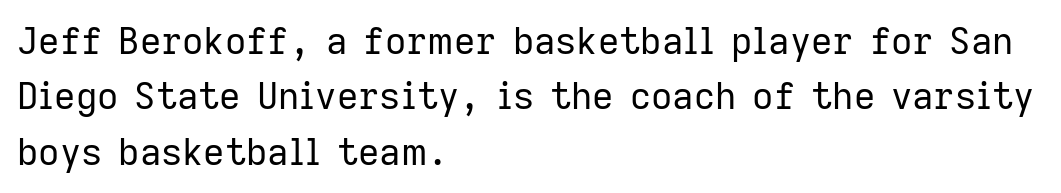
Q: Is the text bold? A: No.
Q: Is the text italic (slanted)? A: No, it is upright.
Q: Is the typeface a serif or a sans-serif typeface? A: Sans-serif.
Q: Is the text underlined? A: No.
Q: How is the paragraph aligned? A: Left-aligned.
Q: Is the spacing between letters normal or unusually wide? A: Normal.
Q: Is the spacing between lines tight, normal or loose? A: Normal.
Q: Width (condensed, normal, or wide)? A: Normal.
Q: Stroke contrast? A: Low.
Q: x-height? A: Medium.
Q: Monospaced? A: No.
